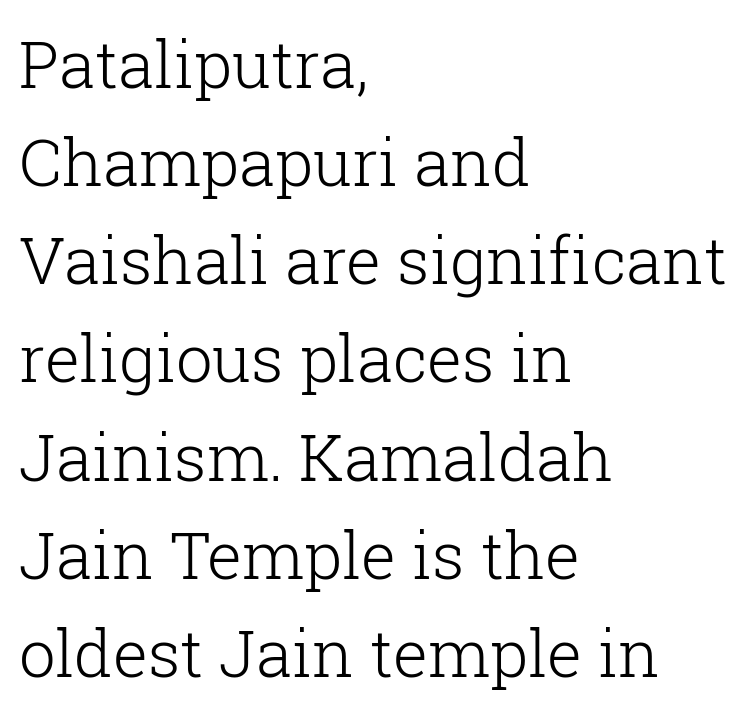
Q: Is the text bold? A: No.
Q: Is the text italic (slanted)? A: No, it is upright.
Q: Is the typeface a serif or a sans-serif typeface? A: Serif.
Q: Is the text underlined? A: No.
Q: How is the paragraph aligned? A: Left-aligned.
Q: Is the spacing between letters normal or unusually wide? A: Normal.
Q: Is the spacing between lines tight, normal or loose? A: Normal.
Q: Width (condensed, normal, or wide)? A: Normal.
Q: Stroke contrast? A: Low.
Q: x-height? A: Medium.
Q: Monospaced? A: No.
